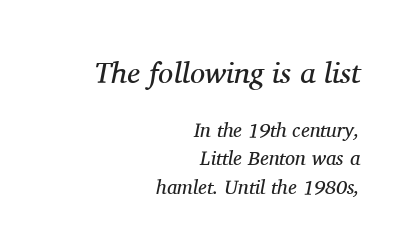
The image shows 30 px regular-weight serif type, italic (leaning right); set right-aligned, normal line spacing (1.41x), normal letter spacing, not underlined; the first (top) block is 1.5x larger; medium stroke contrast and a medium x-height.
